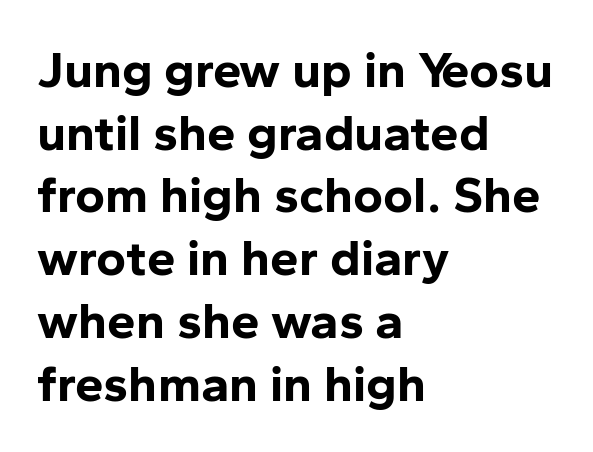
{"serif": "no", "italic": "no", "bold": "yes", "weight": "bold", "width": "normal", "stroke_contrast": "low", "x_height": "medium", "monospaced": "no", "underline": "no", "align": "left", "line_spacing_ratio": 1.23, "letter_spacing": "normal", "letter_spacing_em": 0.0, "glyph_px": 51}
